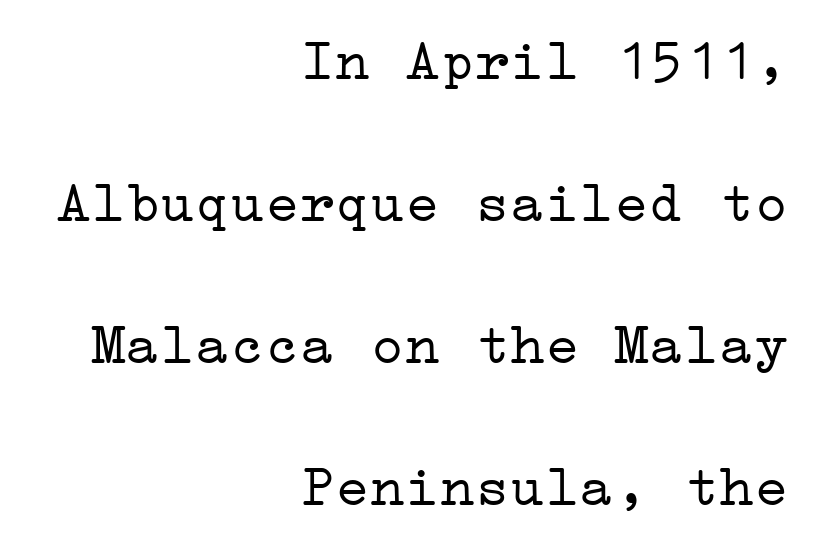
The image shows 58 px light, wide serif type, upright; set right-aligned, loose line spacing (2.45x), normal letter spacing, not underlined; low stroke contrast and a medium x-height.
